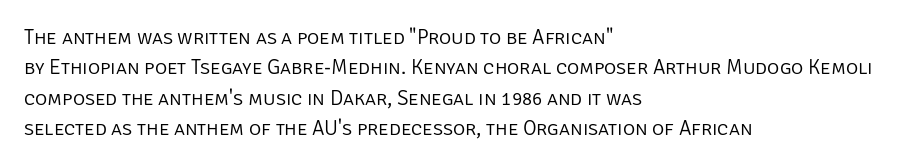
{"italic": "no", "bold": "no", "underline": "no", "align": "left", "line_spacing": "normal", "line_spacing_ratio": 1.45, "letter_spacing": "normal", "letter_spacing_em": 0.0, "glyph_px": 21}
